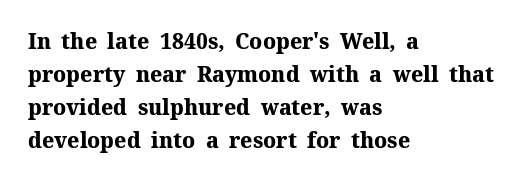
{"italic": "no", "bold": "yes", "underline": "no", "align": "left", "line_spacing": "normal", "line_spacing_ratio": 1.57, "letter_spacing": "normal", "letter_spacing_em": 0.0, "glyph_px": 21}
